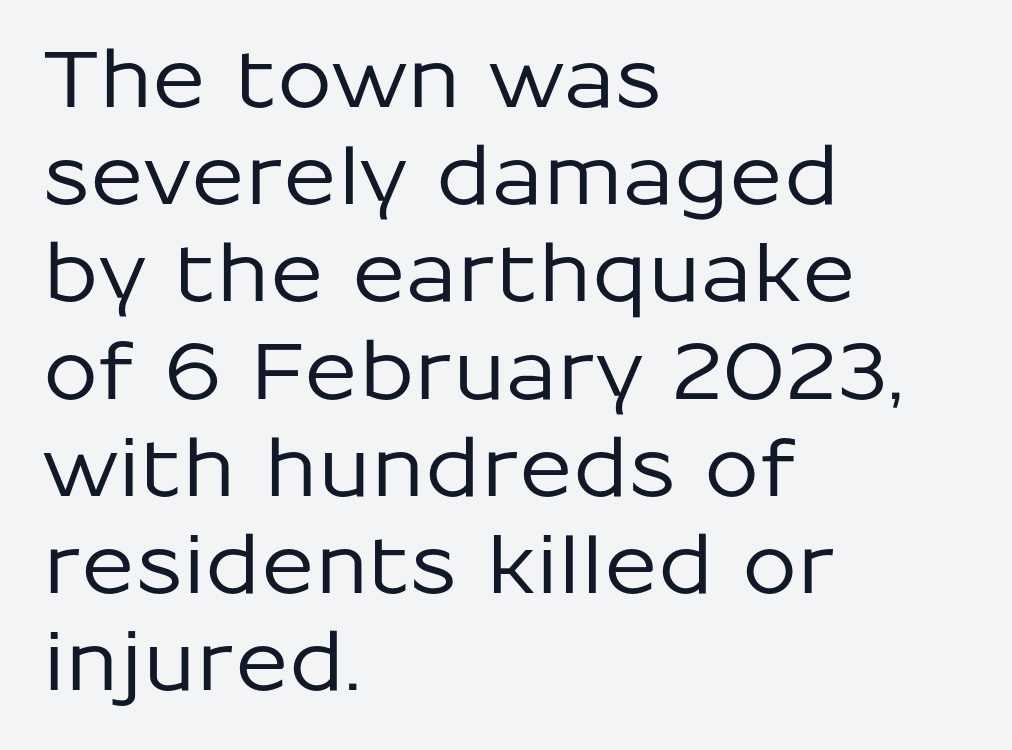
The image shows 79 px sans-serif type, upright; set left-aligned, line spacing 1.23x, normal letter spacing, not underlined; low stroke contrast and a medium x-height.
